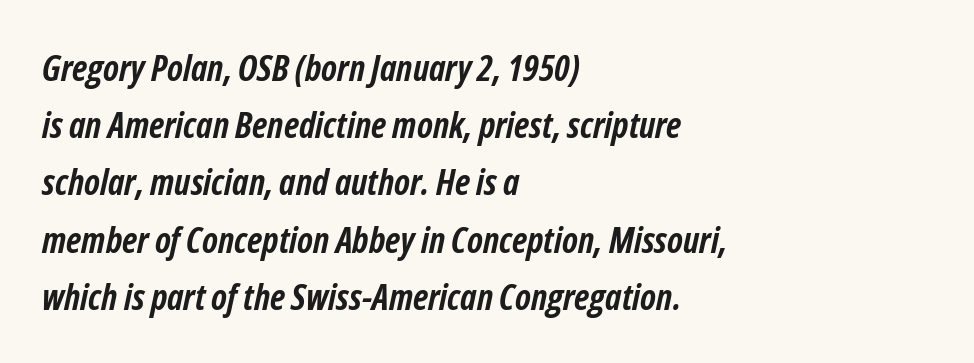
{"italic": "yes", "lean": "right", "slant_degrees": 12, "bold": "yes", "weight": "semibold", "width": "condensed", "stroke_contrast": "low", "x_height": "medium", "monospaced": "no", "underline": "no", "align": "left", "line_spacing": "normal", "line_spacing_ratio": 1.59, "letter_spacing": "normal", "letter_spacing_em": 0.0, "glyph_px": 36}
